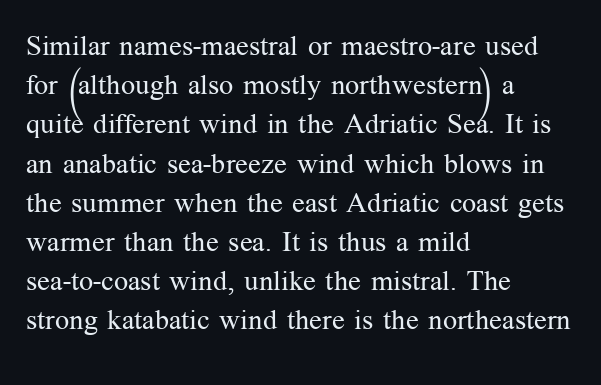
This rendering employs a face with finishing strokes, i.e., a serif. Between one letter and the next there's only the usual sliver of space. The specimen omits any rule beneath the text block's lines. Each letter keeps its own natural width here, so spacing adapts to shape. The passage shown is not bold in any degree.
